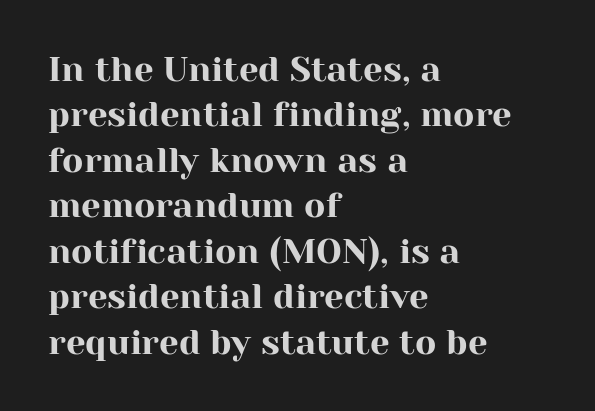
Q: Is the text italic (slanted)? A: No, it is upright.
Q: Is the typeface a serif or a sans-serif typeface? A: Serif.
Q: Is the text underlined? A: No.
Q: How is the paragraph aligned? A: Left-aligned.
Q: Is the spacing between letters normal or unusually wide? A: Normal.
Q: Is the spacing between lines tight, normal or loose? A: Normal.
Q: Width (condensed, normal, or wide)? A: Normal.
Q: Stroke contrast? A: High.
Q: x-height? A: Medium.
Q: Monospaced? A: No.
